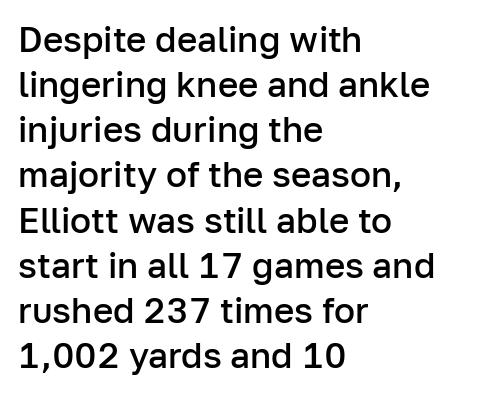
Typesetter's note: demi weight, one step under bold. This rendering features lettering with no underline. This sample keeps an unexceptional amount of space between lines. Note the varied advance widths — an 'i' is clearly narrower than an 'm'. A classic flush-left, rag-right setting is used for this passage. The typography opts for an upright posture over an oblique one.
